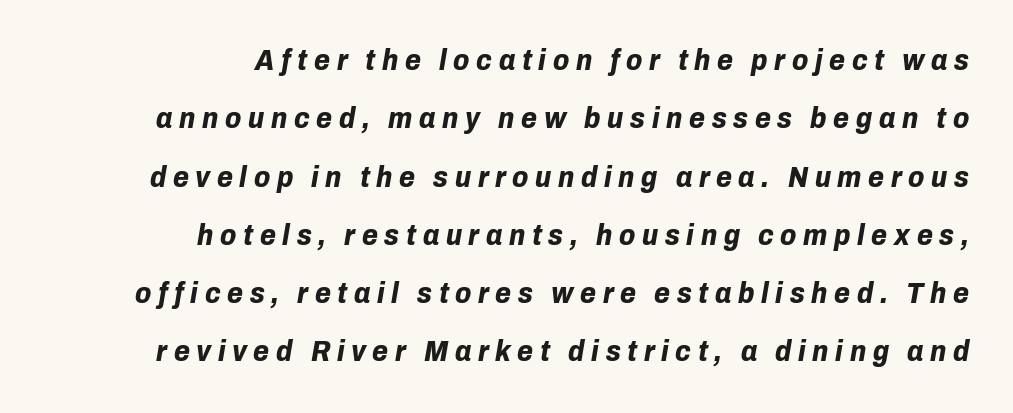
The image shows 29 px bold type, italic (leaning right); set right-aligned, loose line spacing (2.01x), unusually wide letter spacing (+0.23 em), not underlined; low stroke contrast and a medium x-height.
